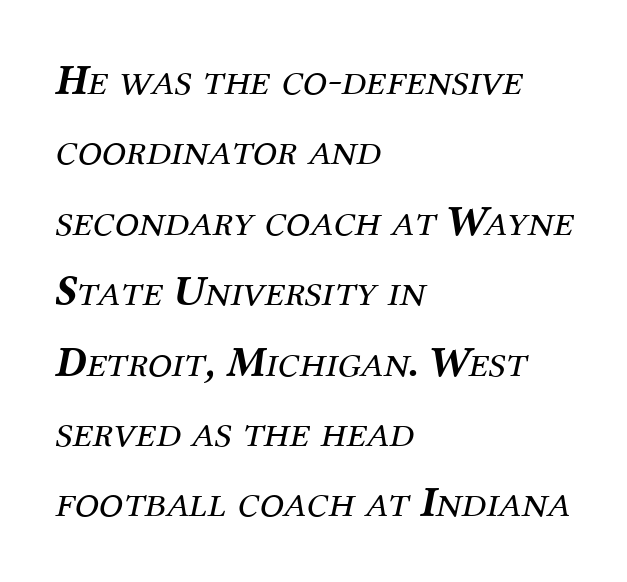
The face used here is proportionally spaced, like ordinary book or web type. In terms of posture, this sample is oblique. Each letter's strokes conclude with small projecting serifs. The face looks like a standard text weight, possibly lighter.
